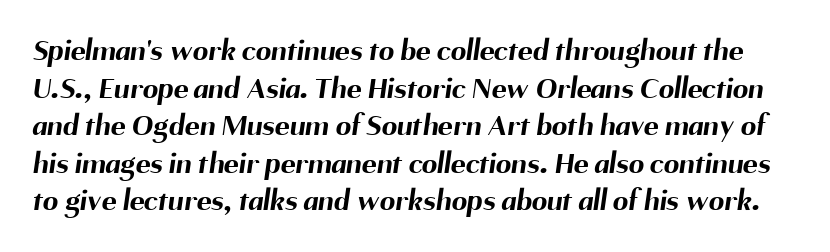
Q: Is the text bold? A: Yes.
Q: Is the typeface a serif or a sans-serif typeface? A: Sans-serif.
Q: Is the text underlined? A: No.
Q: Is the spacing between letters normal or unusually wide? A: Normal.
Q: Width (condensed, normal, or wide)? A: Normal.
Q: Stroke contrast? A: Medium.
Q: x-height? A: Medium.
Q: Monospaced? A: No.
